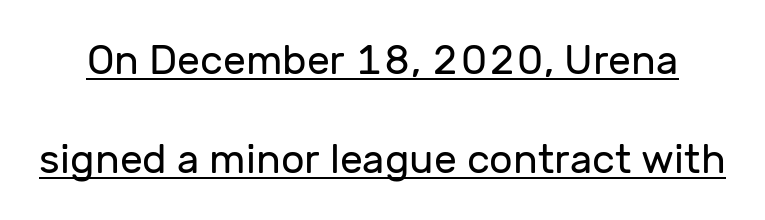
Q: Is the text bold? A: No.
Q: Is the text italic (slanted)? A: No, it is upright.
Q: Is the typeface a serif or a sans-serif typeface? A: Sans-serif.
Q: Is the text underlined? A: Yes.
Q: Is the spacing between letters normal or unusually wide? A: Normal.
Q: Is the spacing between lines tight, normal or loose? A: Loose.
Q: Width (condensed, normal, or wide)? A: Normal.
Q: Stroke contrast? A: Low.
Q: x-height? A: Medium.
Q: Monospaced? A: No.
